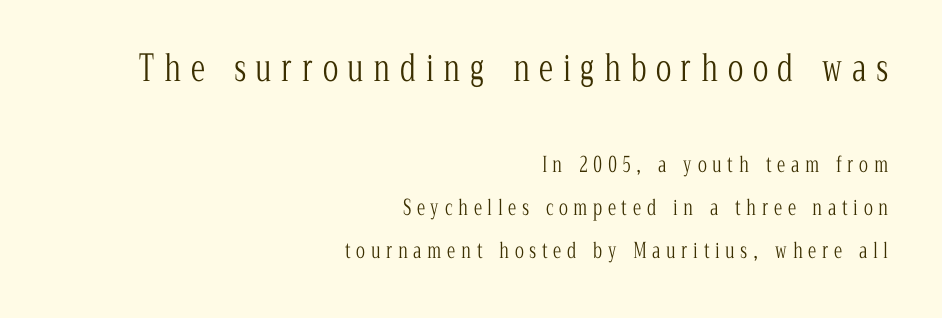
{"serif": "yes", "italic": "no", "bold": "no", "weight": "light", "width": "condensed", "stroke_contrast": "low", "x_height": "medium", "monospaced": "no", "underline": "no", "align": "right", "line_spacing": "loose", "line_spacing_ratio": 2.04, "letter_spacing": "wide", "letter_spacing_em": 0.27, "larger_block": "first", "size_ratio": 1.71, "glyph_px": 36}
